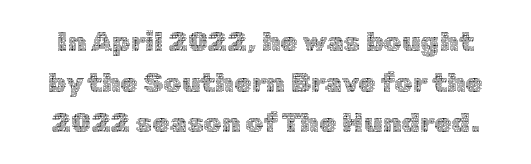
Q: Is the text bold? A: No.
Q: Is the text italic (slanted)? A: No, it is upright.
Q: Is the text underlined? A: No.
Q: Is the spacing between letters normal or unusually wide? A: Normal.
Q: Is the spacing between lines tight, normal or loose? A: Normal.
Q: Width (condensed, normal, or wide)? A: Normal.
Q: x-height? A: Medium.
Q: Monospaced? A: No.
